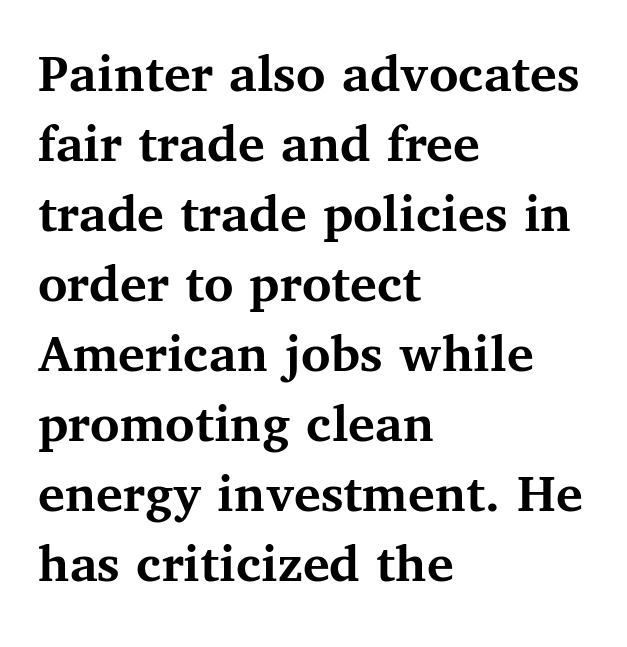
Q: Is the text bold? A: Yes.
Q: Is the text italic (slanted)? A: No, it is upright.
Q: Is the typeface a serif or a sans-serif typeface? A: Serif.
Q: Is the text underlined? A: No.
Q: How is the paragraph aligned? A: Left-aligned.
Q: Is the spacing between letters normal or unusually wide? A: Normal.
Q: Is the spacing between lines tight, normal or loose? A: Normal.
Q: Width (condensed, normal, or wide)? A: Normal.
Q: Stroke contrast? A: Medium.
Q: x-height? A: Medium.
Q: Monospaced? A: No.
